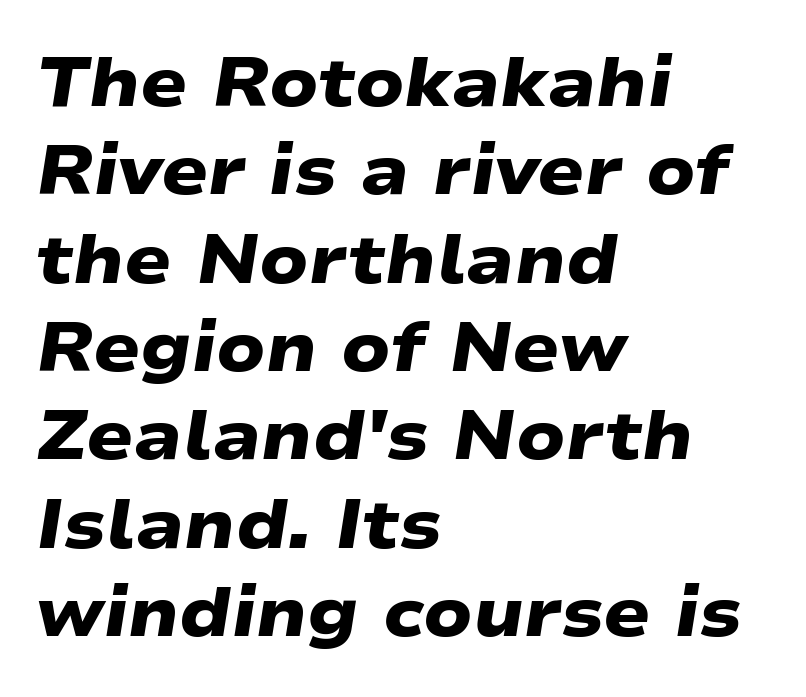
The image shows 69 px heavy, wide sans-serif type; set left-aligned, normal line spacing (1.28x), normal letter spacing, not underlined; low stroke contrast and a medium x-height.
